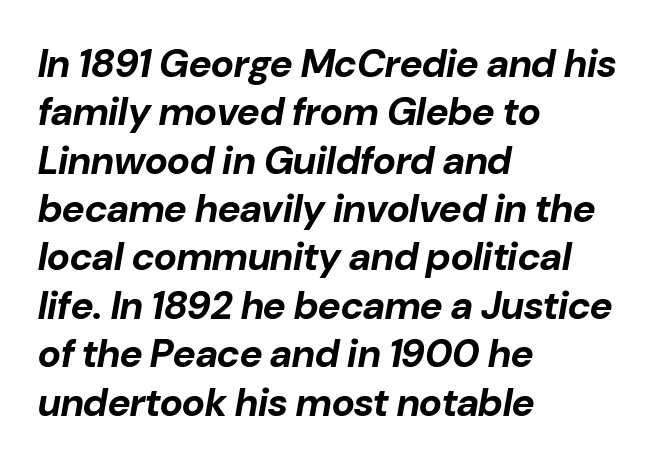
The image shows 39 px bold type, italic (leaning right); set left-aligned, line spacing 1.24x, normal letter spacing, not underlined; low stroke contrast and a medium x-height.
